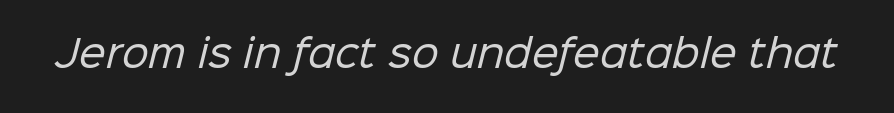
The image shows 38 px regular-weight sans-serif type; set normal letter spacing, not underlined; low stroke contrast and a medium x-height.
